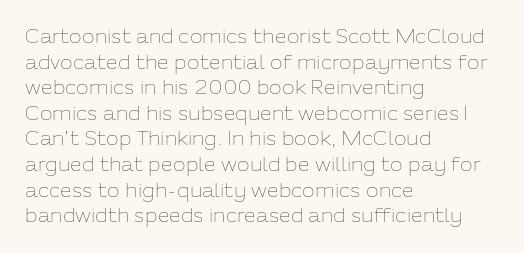
The image shows 21 px text type, upright; set left-aligned, line spacing 1.22x, normal letter spacing, not underlined.
